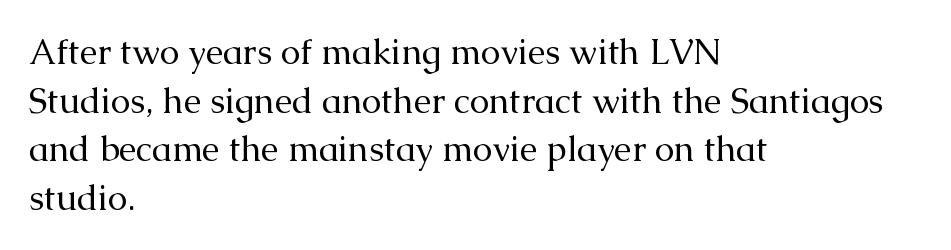
The image shows 35 px regular-weight serif type, upright; set left-aligned, normal line spacing (1.39x), normal letter spacing, not underlined; medium stroke contrast and a medium x-height.
